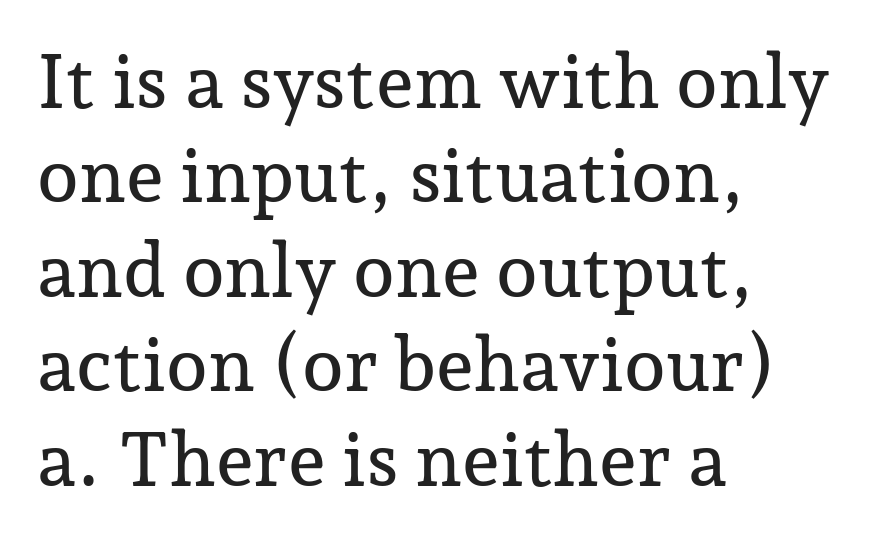
{"serif": "yes", "italic": "no", "width": "normal", "stroke_contrast": "low", "x_height": "medium", "monospaced": "no", "underline": "no", "align": "left", "line_spacing": "normal", "line_spacing_ratio": 1.26, "letter_spacing": "normal", "letter_spacing_em": 0.0, "glyph_px": 75}
